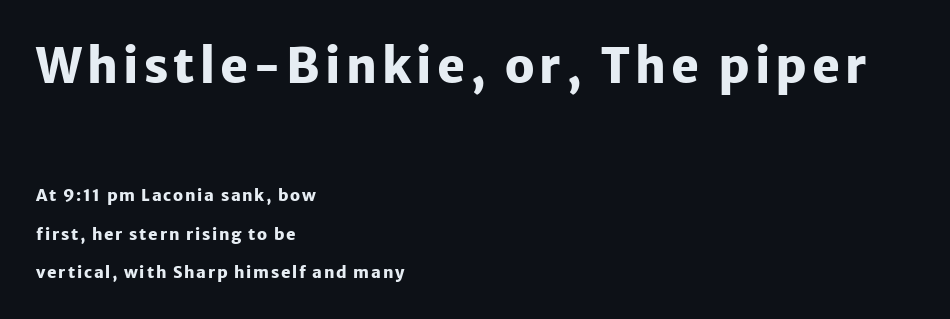
The image shows 47 px heavy sans-serif type, upright; set left-aligned, loose line spacing (2.38x), not underlined; the first (top) block is 2.94x larger; low stroke contrast and a medium x-height.
